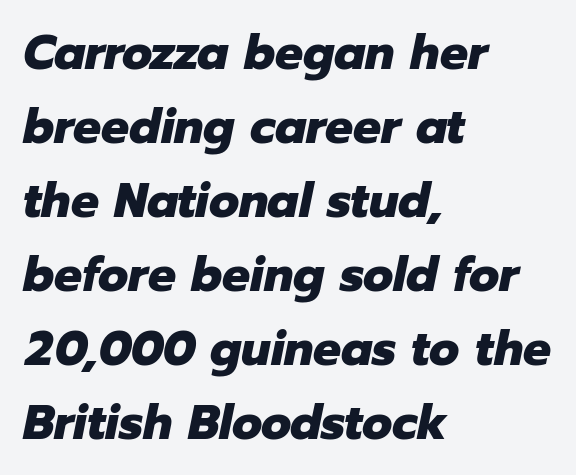
{"italic": "yes", "lean": "right", "slant_degrees": 12, "bold": "yes", "weight": "heavy", "width": "normal", "stroke_contrast": "low", "x_height": "medium", "monospaced": "no", "underline": "no", "align": "left", "line_spacing": "normal", "line_spacing_ratio": 1.51, "letter_spacing": "normal", "letter_spacing_em": 0.0, "glyph_px": 49}
